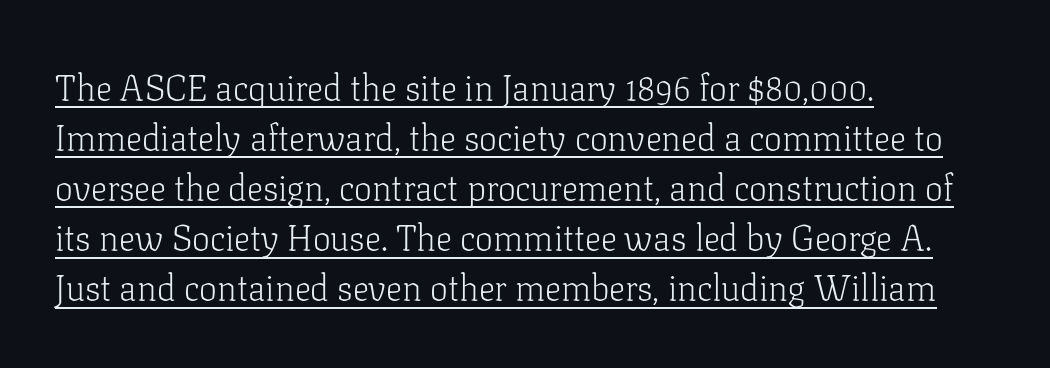
The type is set solid horizontally, with unmodified tracking. The passage shown is typed in a proportional face where columns would drift. Evenly set lines give the paragraph a standard silhouette. Little horizontal feet cap the strokes, marking this as serif type. Like a heading marked for emphasis, these lines bear an underscore.
